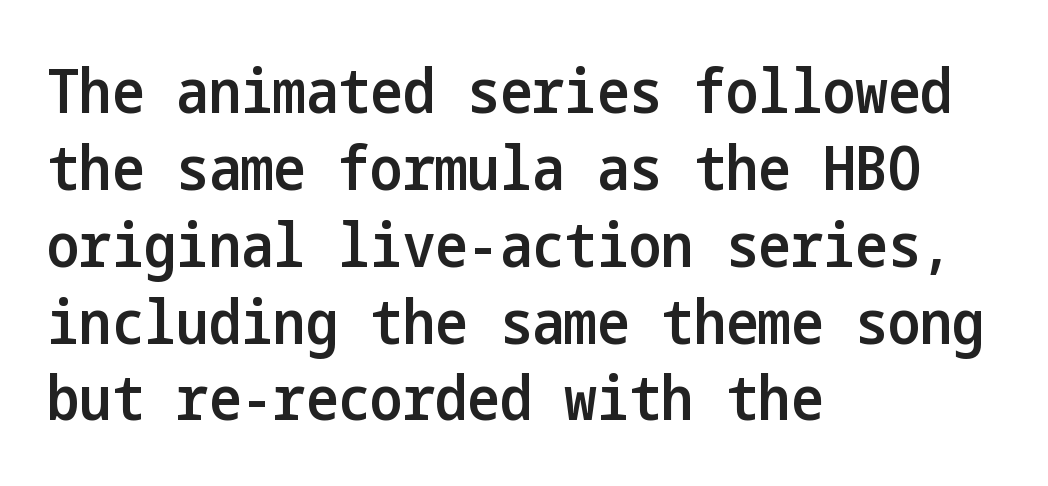
Q: Is the text bold? A: Semi-bold.
Q: Is the text italic (slanted)? A: No, it is upright.
Q: Is the typeface a serif or a sans-serif typeface? A: Sans-serif.
Q: Is the text underlined? A: No.
Q: How is the paragraph aligned? A: Left-aligned.
Q: Is the spacing between letters normal or unusually wide? A: Normal.
Q: Is the spacing between lines tight, normal or loose? A: Normal.
Q: Width (condensed, normal, or wide)? A: Condensed.
Q: Stroke contrast? A: Low.
Q: x-height? A: Medium.
